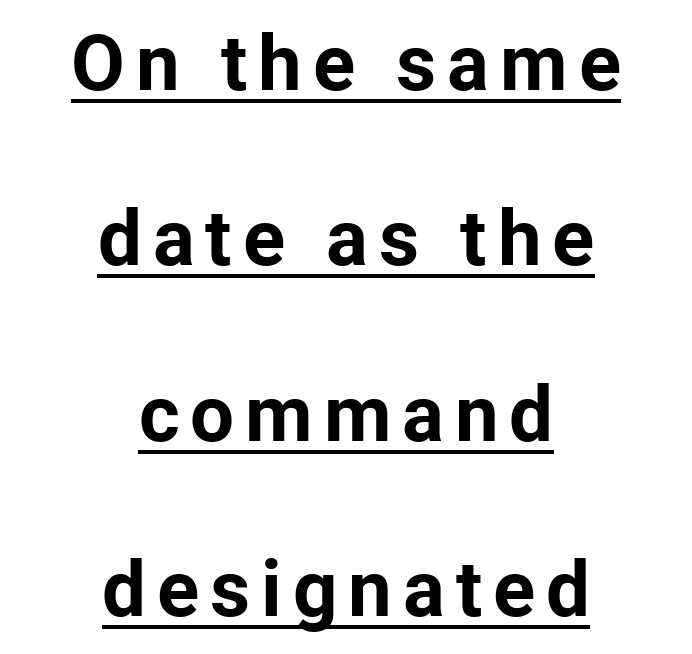
Q: Is the text bold? A: Yes.
Q: Is the text italic (slanted)? A: No, it is upright.
Q: Is the typeface a serif or a sans-serif typeface? A: Sans-serif.
Q: Is the text underlined? A: Yes.
Q: How is the paragraph aligned? A: Centered.
Q: Is the spacing between lines tight, normal or loose? A: Loose.
Q: Width (condensed, normal, or wide)? A: Normal.
Q: Stroke contrast? A: Low.
Q: x-height? A: Medium.
Q: Monospaced? A: No.
